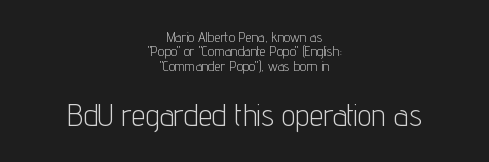
The image shows 31 px light, condensed sans-serif type, upright; set centered, tight line spacing (1.02x), normal letter spacing, not underlined; the second (bottom) block is 2.21x larger; low stroke contrast and a medium x-height.
